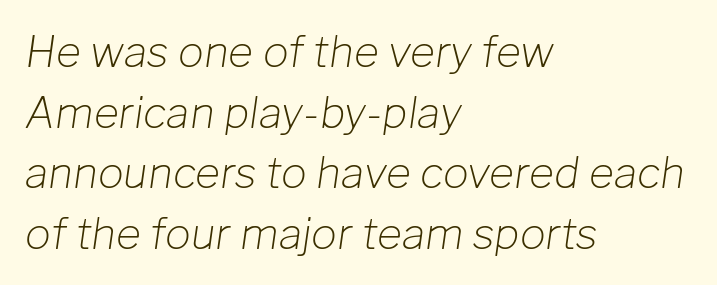
The image shows 43 px light type, italic (leaning right); set left-aligned, normal line spacing (1.41x), normal letter spacing, not underlined; low stroke contrast and a medium x-height.
